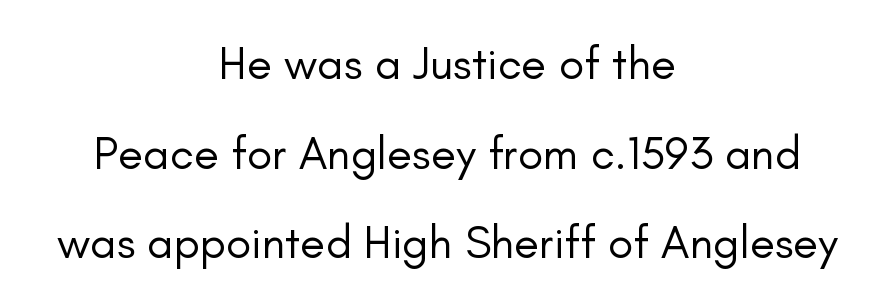
{"serif": "no", "italic": "no", "bold": "no", "weight": "regular", "width": "normal", "stroke_contrast": "low", "x_height": "small", "monospaced": "no", "underline": "no", "align": "center", "line_spacing": "loose", "line_spacing_ratio": 1.95, "letter_spacing": "normal", "letter_spacing_em": 0.0, "glyph_px": 46}
